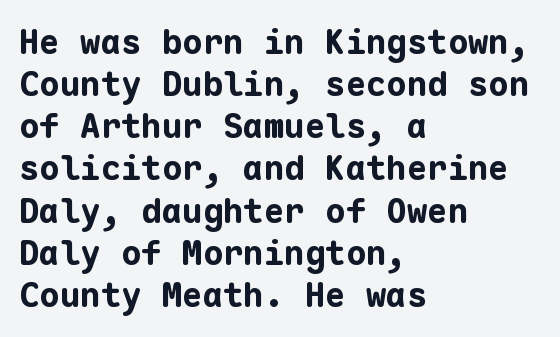
Q: Is the text bold? A: Yes.
Q: Is the text italic (slanted)? A: No, it is upright.
Q: Is the typeface a serif or a sans-serif typeface? A: Sans-serif.
Q: Is the text underlined? A: No.
Q: How is the paragraph aligned? A: Left-aligned.
Q: Is the spacing between letters normal or unusually wide? A: Normal.
Q: Width (condensed, normal, or wide)? A: Normal.
Q: Stroke contrast? A: Low.
Q: x-height? A: Medium.
Q: Monospaced? A: Yes.
